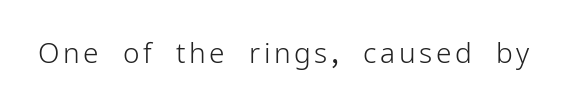
Q: Is the text bold? A: No.
Q: Is the text italic (slanted)? A: No, it is upright.
Q: Is the typeface a serif or a sans-serif typeface? A: Sans-serif.
Q: Is the text underlined? A: No.
Q: Width (condensed, normal, or wide)? A: Normal.
Q: Stroke contrast? A: Low.
Q: x-height? A: Medium.
Q: Monospaced? A: No.
